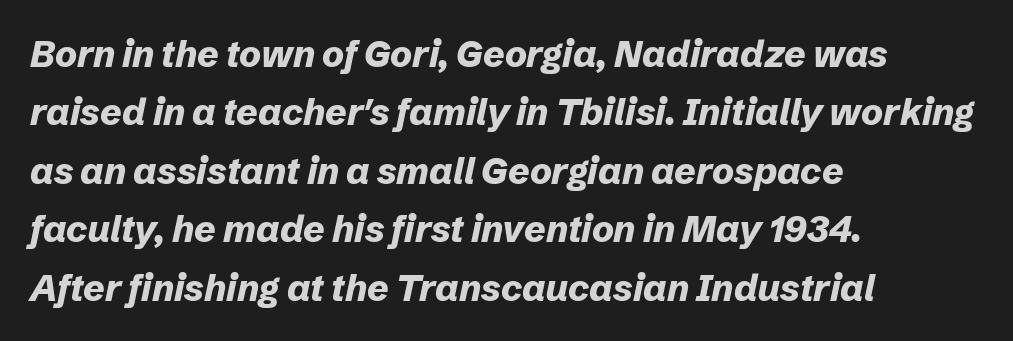
The image shows 37 px bold type, italic (leaning right); set left-aligned, normal line spacing (1.58x), normal letter spacing, not underlined; low stroke contrast and a medium x-height.
